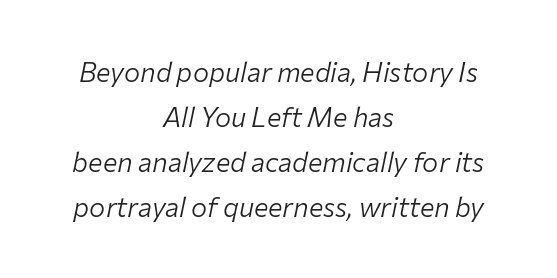
Q: Is the text bold? A: No.
Q: Is the text italic (slanted)? A: Yes, it leans right by about 12 degrees.
Q: Is the text underlined? A: No.
Q: How is the paragraph aligned? A: Centered.
Q: Is the spacing between letters normal or unusually wide? A: Normal.
Q: Is the spacing between lines tight, normal or loose? A: Normal.
